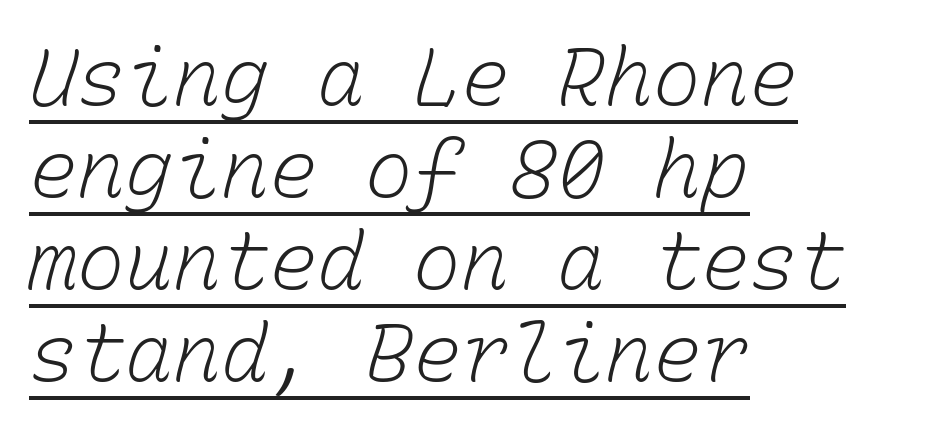
The image shows 80 px light type, monospaced; set left-aligned, tight line spacing (1.15x), normal letter spacing, underlined; low stroke contrast and a medium x-height.
